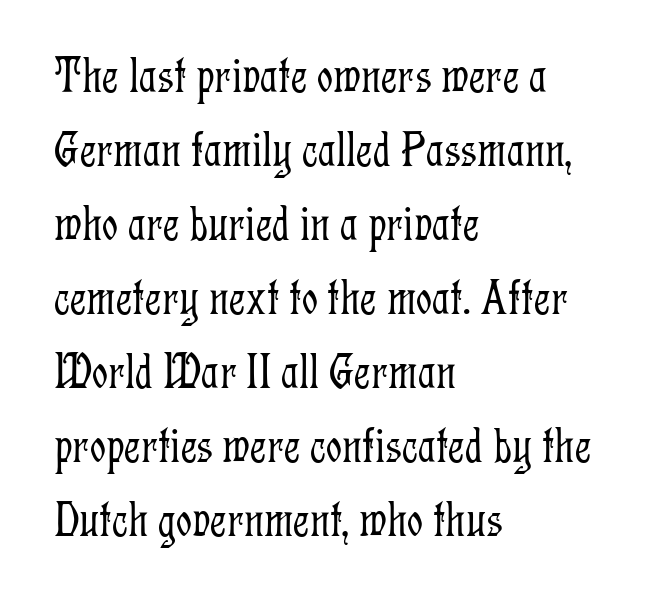
Q: Is the text bold? A: No.
Q: Is the text italic (slanted)? A: No, it is upright.
Q: Is the typeface a serif or a sans-serif typeface? A: Serif.
Q: Is the text underlined? A: No.
Q: How is the paragraph aligned? A: Left-aligned.
Q: Is the spacing between letters normal or unusually wide? A: Normal.
Q: Is the spacing between lines tight, normal or loose? A: Normal.
Q: Width (condensed, normal, or wide)? A: Condensed.
Q: Stroke contrast? A: Low.
Q: x-height? A: Medium.
Q: Monospaced? A: No.
